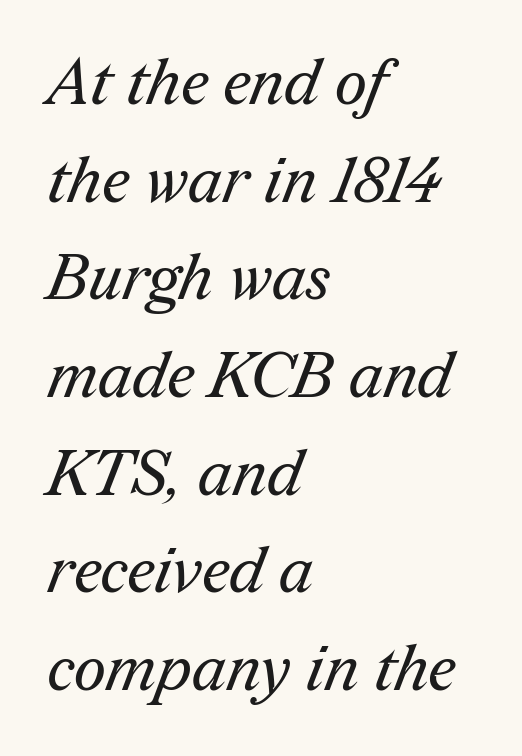
The image shows 63 px regular-weight serif type; set left-aligned, normal line spacing (1.55x), normal letter spacing, not underlined; medium stroke contrast and a medium x-height.
